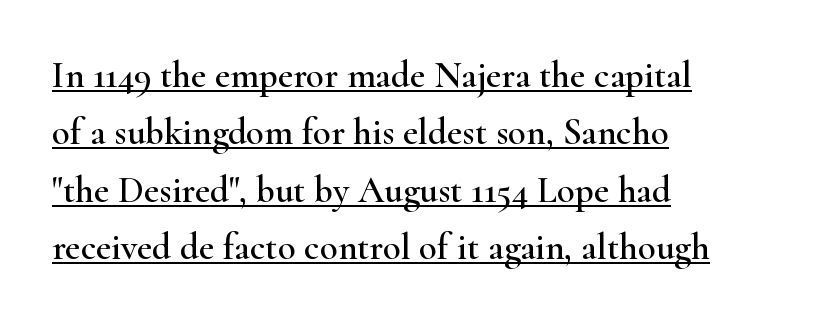
The image shows 37 px wide serif type, upright; set left-aligned, normal line spacing (1.55x), normal letter spacing, underlined; high stroke contrast and a small x-height.
